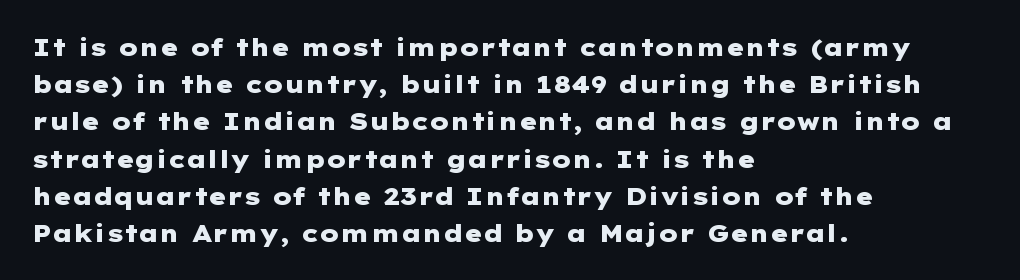
Q: Is the text bold? A: Yes.
Q: Is the text italic (slanted)? A: No, it is upright.
Q: Is the text underlined? A: No.
Q: How is the paragraph aligned? A: Left-aligned.
Q: Is the spacing between letters normal or unusually wide? A: Normal.
Q: Is the spacing between lines tight, normal or loose? A: Normal.
